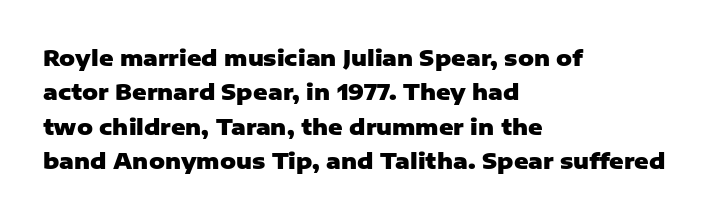
{"italic": "no", "bold": "yes", "underline": "no", "align": "left", "line_spacing": "normal", "line_spacing_ratio": 1.56, "letter_spacing": "normal", "letter_spacing_em": 0.0, "glyph_px": 22}
